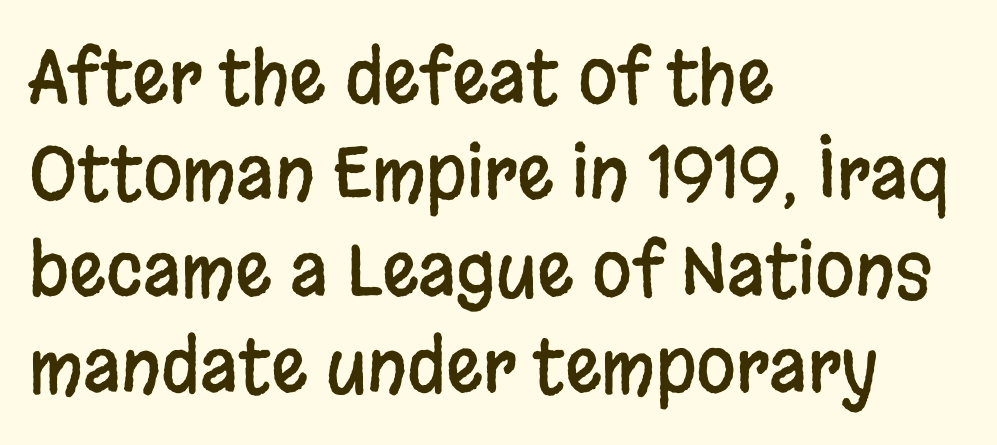
{"serif": "no", "italic": "no", "width": "condensed", "stroke_contrast": "low", "x_height": "large", "monospaced": "no", "underline": "no", "align": "left", "line_spacing": "normal", "line_spacing_ratio": 1.34, "letter_spacing": "normal", "letter_spacing_em": 0.0, "glyph_px": 72}
